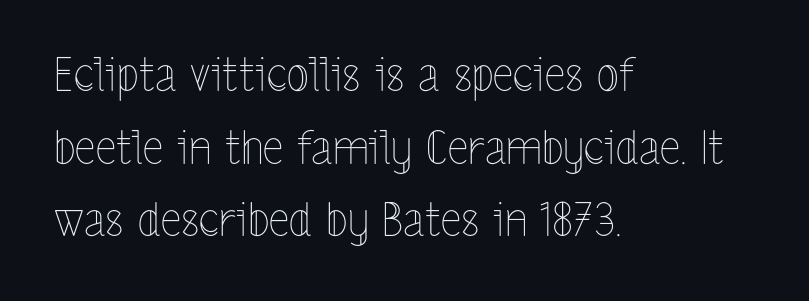
The image shows 46 px thin, condensed type, upright; set left-aligned, normal line spacing (1.58x), normal letter spacing, not underlined; a medium x-height.
